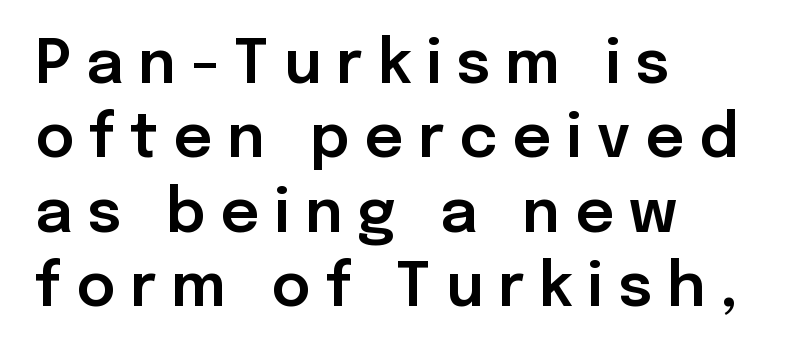
The image shows 60 px sans-serif type, upright; set left-aligned, line spacing 1.24x, unusually wide letter spacing (+0.25 em), not underlined; low stroke contrast and a medium x-height.
